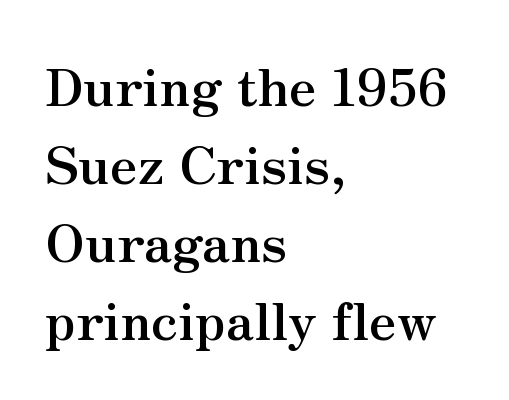
Tall strokes in this sample are plumb rather than angled. Compared with an ordinary text face, these strokes are far heavier — a full bold. Alignment: flush left. Look at the tracking — it's just the regular setting, nothing added.
